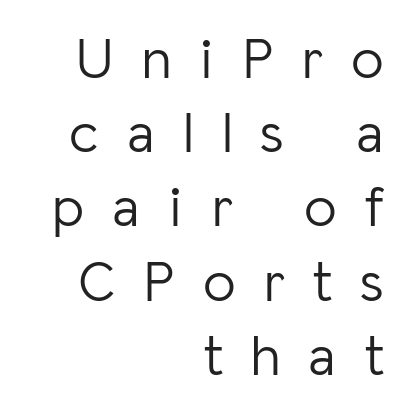
The image shows 58 px light sans-serif type, upright; set right-aligned, normal line spacing (1.28x), unusually wide letter spacing (+0.48 em), not underlined; low stroke contrast and a medium x-height.
